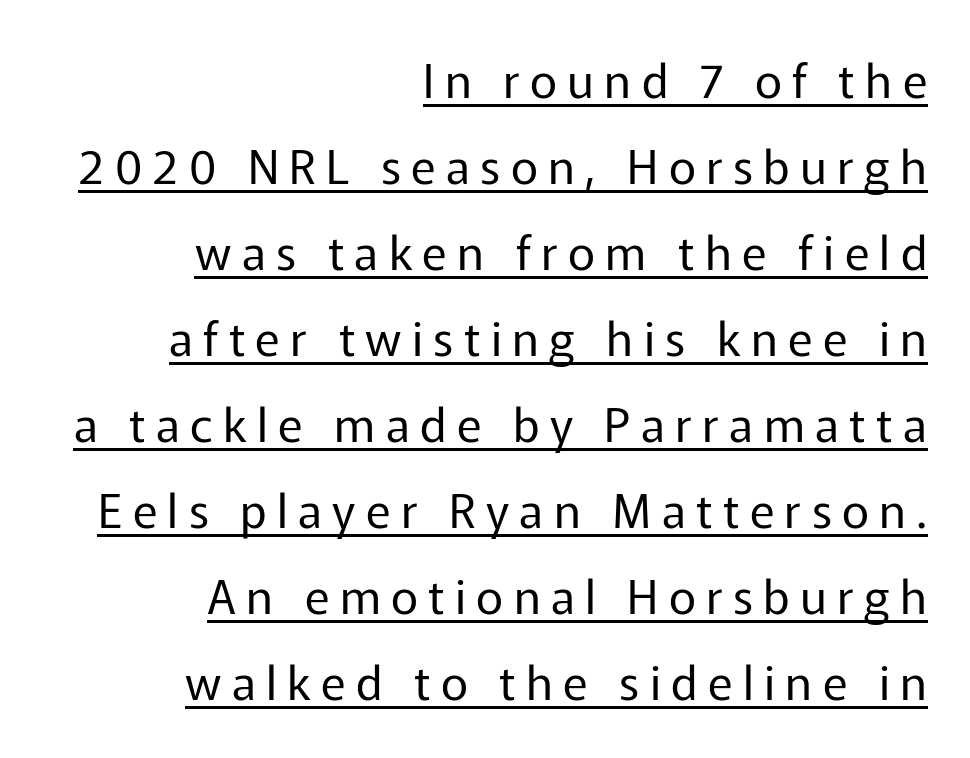
Q: Is the text bold? A: No.
Q: Is the text italic (slanted)? A: No, it is upright.
Q: Is the typeface a serif or a sans-serif typeface? A: Sans-serif.
Q: Is the text underlined? A: Yes.
Q: How is the paragraph aligned? A: Right-aligned.
Q: Is the spacing between letters normal or unusually wide? A: Unusually wide.
Q: Width (condensed, normal, or wide)? A: Normal.
Q: Stroke contrast? A: Low.
Q: x-height? A: Medium.
Q: Monospaced? A: No.
